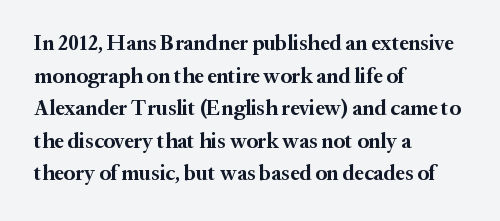
Q: Is the text bold? A: Yes.
Q: Is the text italic (slanted)? A: No, it is upright.
Q: Is the text underlined? A: No.
Q: How is the paragraph aligned? A: Left-aligned.
Q: Is the spacing between letters normal or unusually wide? A: Normal.
Q: Is the spacing between lines tight, normal or loose? A: Normal.
